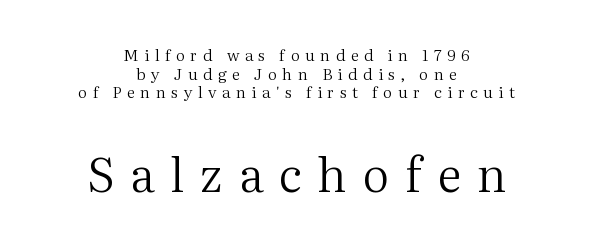
Q: Is the text bold? A: No.
Q: Is the text italic (slanted)? A: No, it is upright.
Q: Is the typeface a serif or a sans-serif typeface? A: Serif.
Q: Is the text underlined? A: No.
Q: How is the paragraph aligned? A: Centered.
Q: Is the spacing between letters normal or unusually wide? A: Unusually wide.
Q: Which block of text is set in a larger size, the first (top) or the second (bottom)? A: The second (bottom) one.
Q: Width (condensed, normal, or wide)? A: Normal.
Q: Stroke contrast? A: Medium.
Q: x-height? A: Medium.
Q: Monospaced? A: No.
